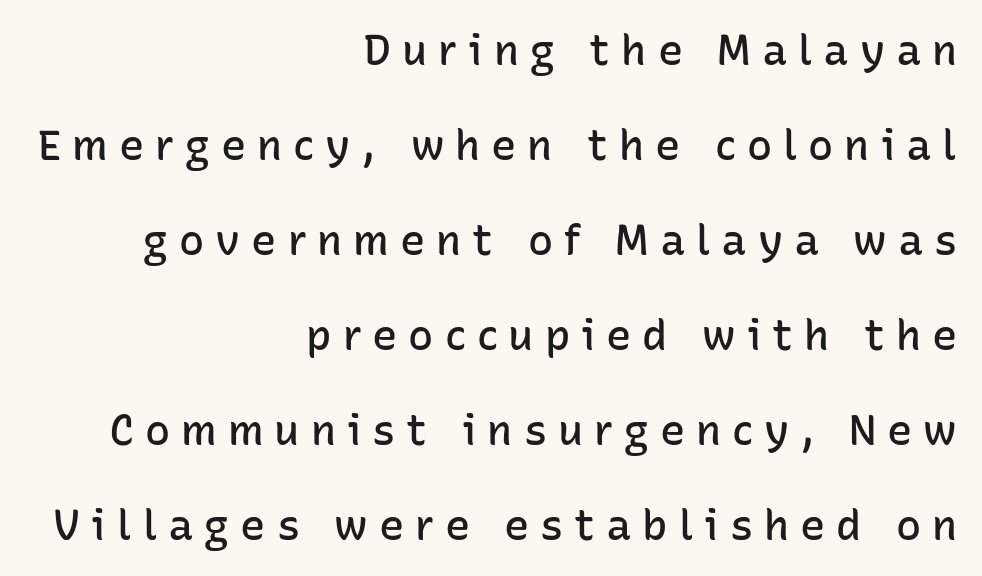
The image shows 42 px semibold sans-serif type, upright; set right-aligned, loose line spacing (2.26x), unusually wide letter spacing (+0.26 em), not underlined; low stroke contrast and a medium x-height.
